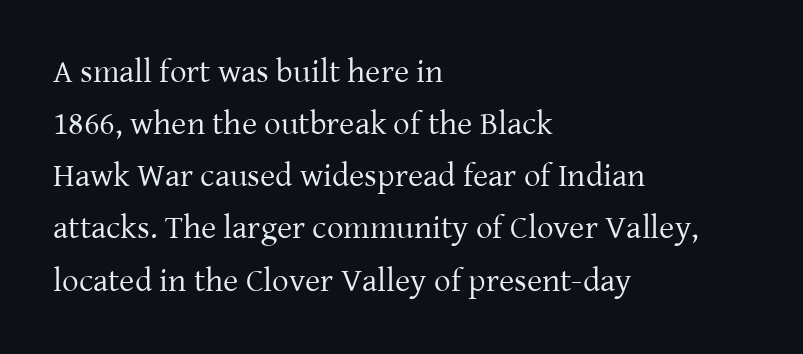
Q: Is the text bold? A: No.
Q: Is the text italic (slanted)? A: No, it is upright.
Q: Is the typeface a serif or a sans-serif typeface? A: Serif.
Q: Is the text underlined? A: No.
Q: How is the paragraph aligned? A: Left-aligned.
Q: Is the spacing between letters normal or unusually wide? A: Normal.
Q: Is the spacing between lines tight, normal or loose? A: Normal.
Q: Width (condensed, normal, or wide)? A: Normal.
Q: Stroke contrast? A: Low.
Q: x-height? A: Medium.
Q: Monospaced? A: No.
